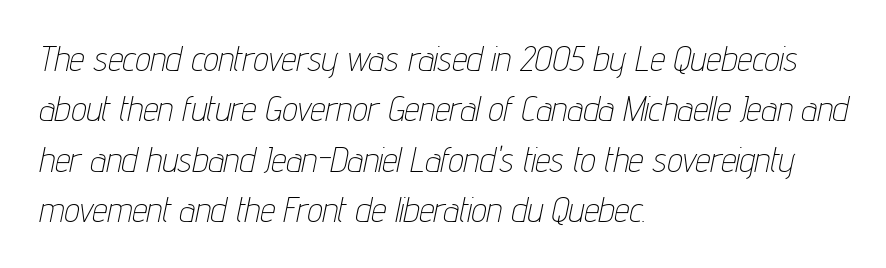
{"italic": "yes", "lean": "right", "slant_degrees": 12, "bold": "no", "weight": "thin", "width": "condensed", "stroke_contrast": "low", "x_height": "medium", "monospaced": "no", "underline": "no", "align": "left", "line_spacing": "normal", "line_spacing_ratio": 1.48, "letter_spacing": "normal", "letter_spacing_em": 0.0, "glyph_px": 34}
